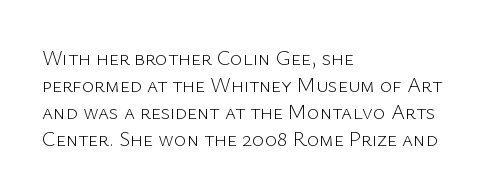
The image shows 21 px text type, upright; set left-aligned, normal line spacing (1.29x), normal letter spacing, not underlined.
